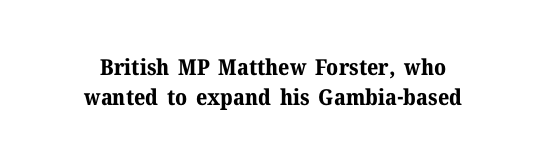
The image shows 22 px bold type, upright; set normal line spacing (1.36x), normal letter spacing, not underlined.
